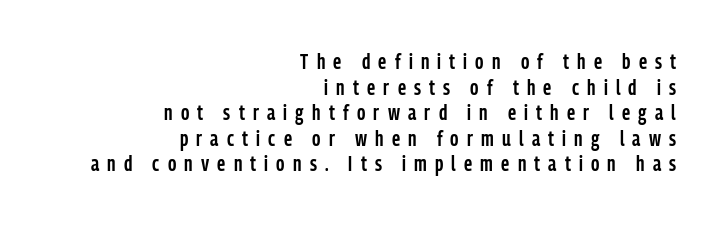
{"italic": "no", "bold": "semi", "underline": "no", "align": "right", "line_spacing_ratio": 1.22, "letter_spacing": "wide", "letter_spacing_em": 0.39, "glyph_px": 21}
